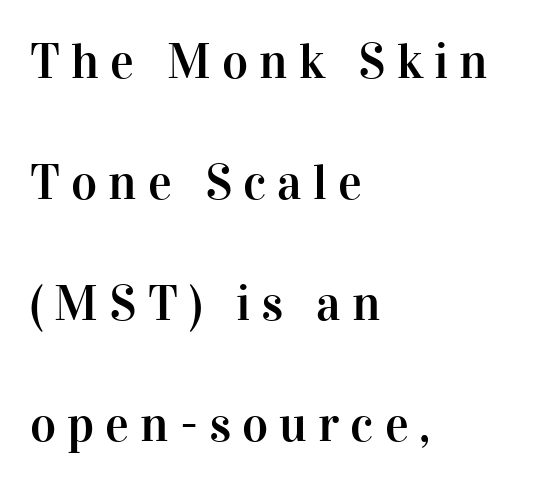
The image shows 50 px serif type, upright; set left-aligned, loose line spacing (2.42x), unusually wide letter spacing (+0.22 em), not underlined; high stroke contrast and a medium x-height.
